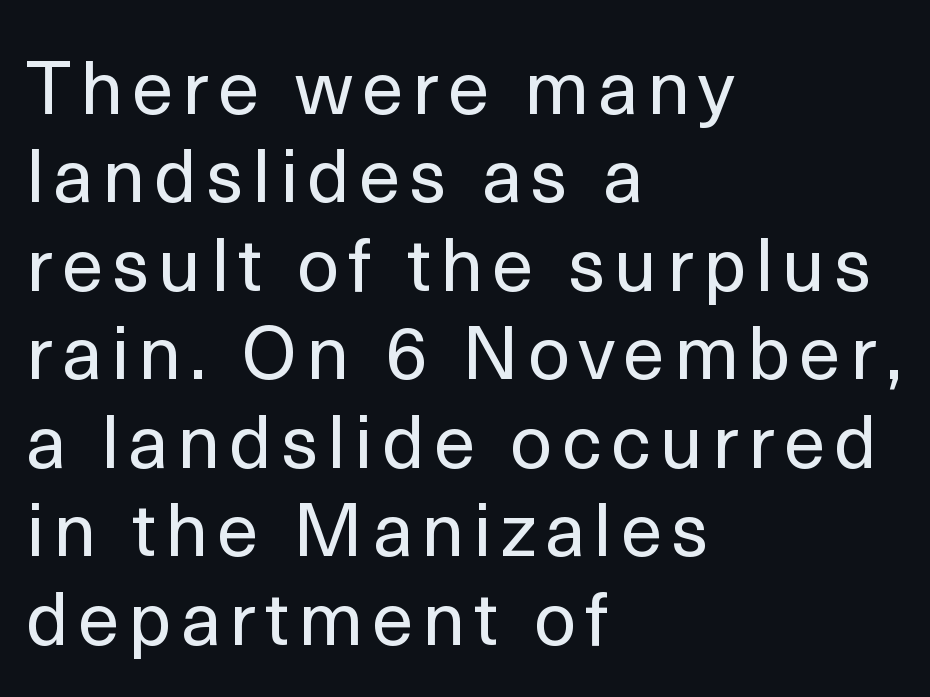
Q: Is the text bold? A: No.
Q: Is the text italic (slanted)? A: No, it is upright.
Q: Is the typeface a serif or a sans-serif typeface? A: Sans-serif.
Q: Is the text underlined? A: No.
Q: How is the paragraph aligned? A: Left-aligned.
Q: Width (condensed, normal, or wide)? A: Normal.
Q: x-height? A: Medium.
Q: Monospaced? A: No.
